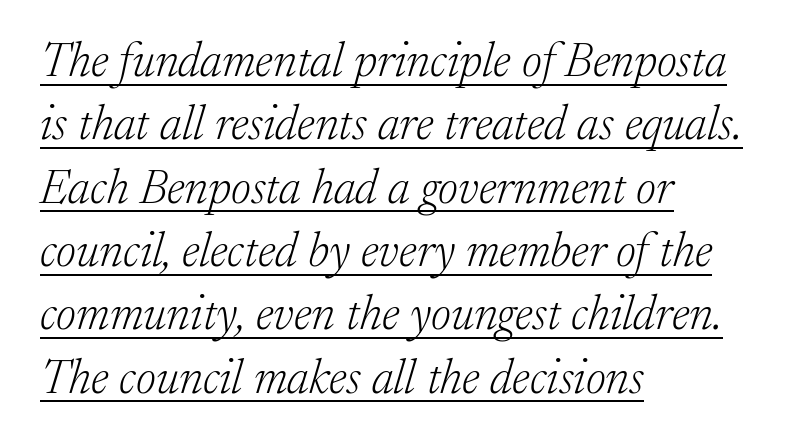
Q: Is the text bold? A: No.
Q: Is the text italic (slanted)? A: Yes, it leans right by about 17 degrees.
Q: Is the typeface a serif or a sans-serif typeface? A: Serif.
Q: Is the text underlined? A: Yes.
Q: How is the paragraph aligned? A: Left-aligned.
Q: Is the spacing between letters normal or unusually wide? A: Normal.
Q: Is the spacing between lines tight, normal or loose? A: Normal.
Q: Width (condensed, normal, or wide)? A: Normal.
Q: Stroke contrast? A: Low.
Q: x-height? A: Medium.
Q: Monospaced? A: No.
